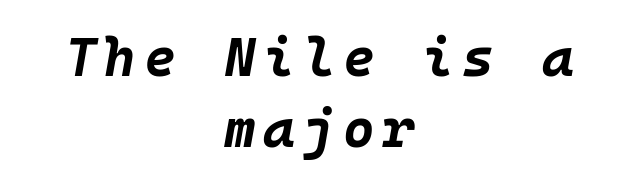
{"italic": "yes", "lean": "right", "slant_degrees": 10, "bold": "yes", "weight": "bold", "width": "normal", "stroke_contrast": "low", "x_height": "large", "monospaced": "yes", "underline": "no", "align": "center", "line_spacing": "normal", "line_spacing_ratio": 1.32, "glyph_px": 54}
